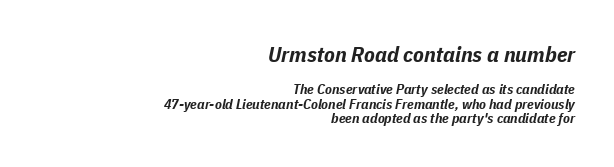
The foot of each line stays bare and open. Two sizes are in play, and the larger belongs to the first block. Vertical spacing — tight. The font is running at its bold setting.
